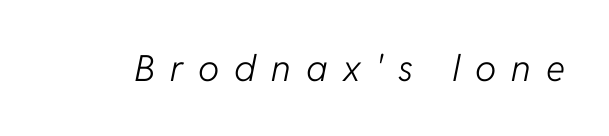
{"italic": "yes", "lean": "right", "slant_degrees": 11, "bold": "no", "weight": "light", "width": "normal", "stroke_contrast": "low", "x_height": "medium", "monospaced": "no", "underline": "no", "letter_spacing": "wide", "letter_spacing_em": 0.42, "glyph_px": 36}
